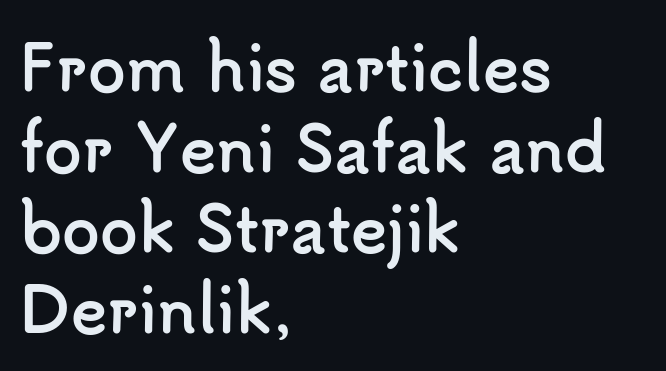
Q: Is the text bold? A: Yes.
Q: Is the text italic (slanted)? A: No, it is upright.
Q: Is the typeface a serif or a sans-serif typeface? A: Sans-serif.
Q: Is the text underlined? A: No.
Q: How is the paragraph aligned? A: Left-aligned.
Q: Is the spacing between letters normal or unusually wide? A: Normal.
Q: Is the spacing between lines tight, normal or loose? A: Normal.
Q: Width (condensed, normal, or wide)? A: Normal.
Q: Stroke contrast? A: Low.
Q: x-height? A: Small.
Q: Monospaced? A: No.
